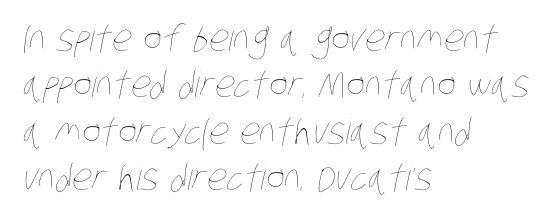
The passage shown stacks its lines at a standard gap. Weight class: somewhere from thin through regular. Leftover space on each line is placed entirely after the last word. This rendering features lettering with no underline. This sample uses plain, unmodified letter spacing. Each letter keeps its own natural width here, so spacing adapts to shape.
